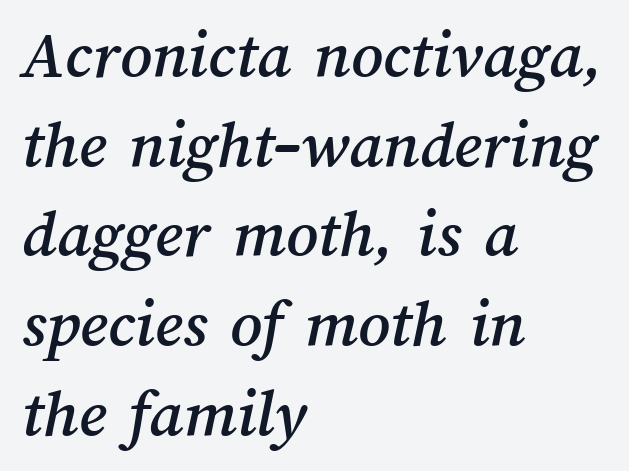
The image shows 69 px text type; set left-aligned, normal line spacing (1.3x), normal letter spacing, not underlined; medium stroke contrast and a medium x-height.
